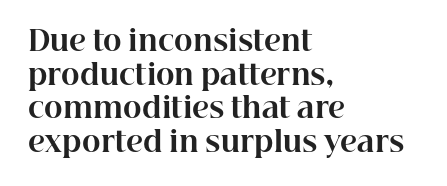
{"serif": "yes", "italic": "no", "bold": "yes", "weight": "bold", "width": "normal", "stroke_contrast": "high", "x_height": "medium", "monospaced": "no", "underline": "no", "align": "left", "line_spacing_ratio": 1.2, "letter_spacing": "normal", "letter_spacing_em": 0.0, "glyph_px": 28}
